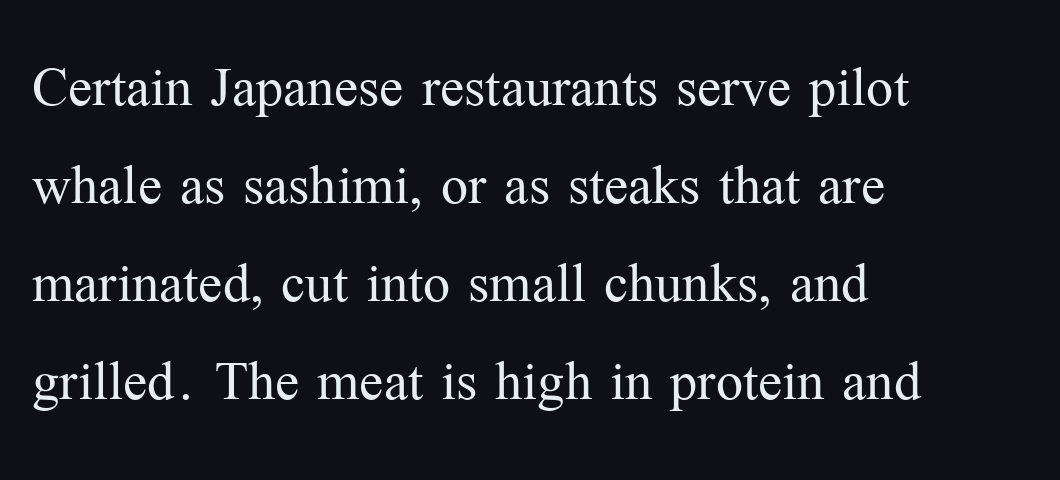
{"serif": "yes", "italic": "no", "bold": "no", "weight": "light", "width": "normal", "stroke_contrast": "medium", "x_height": "medium", "monospaced": "no", "underline": "no", "align": "left", "line_spacing": "normal", "line_spacing_ratio": 1.36, "letter_spacing": "normal", "letter_spacing_em": 0.0, "glyph_px": 72}
